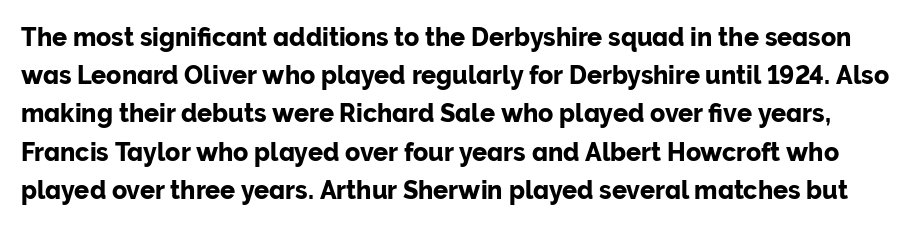
Q: Is the text italic (slanted)? A: No, it is upright.
Q: Is the text underlined? A: No.
Q: Is the spacing between letters normal or unusually wide? A: Normal.
Q: Is the spacing between lines tight, normal or loose? A: Normal.
